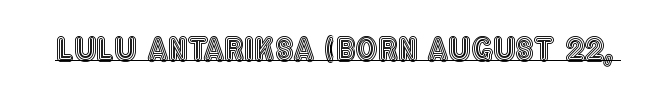
Q: Is the text italic (slanted)? A: No, it is upright.
Q: Is the text underlined? A: Yes.
Q: Is the spacing between letters normal or unusually wide? A: Normal.
Q: Width (condensed, normal, or wide)? A: Condensed.
Q: x-height? A: Large.
Q: Monospaced? A: No.
